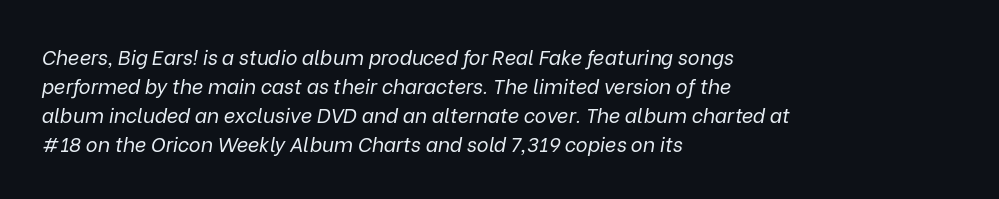
{"italic": "yes", "lean": "right", "slant_degrees": 9, "bold": "no", "underline": "no", "align": "left", "line_spacing": "normal", "line_spacing_ratio": 1.45, "letter_spacing": "normal", "letter_spacing_em": 0.0, "glyph_px": 20}
